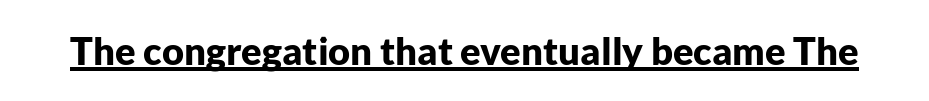
Quick note: underline on. Nope, not italic — everything's standing straight. Think of a printed novel: that variable character pitch is what you see here. Tracking value appears to be zero — textbook default spacing. Weight check: bold — yes, fully. Classification — sans serif.
